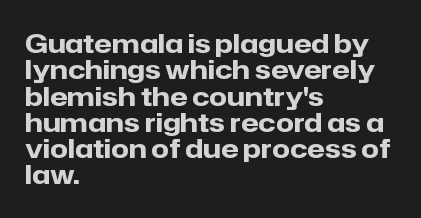
Set as a true bold cut, around the 700 mark. The letters stand straight up with perfectly vertical stems. The space beneath each line is pristine and unruled. Alignment: flush left. The line-height multiplier appears low, near solid setting.
